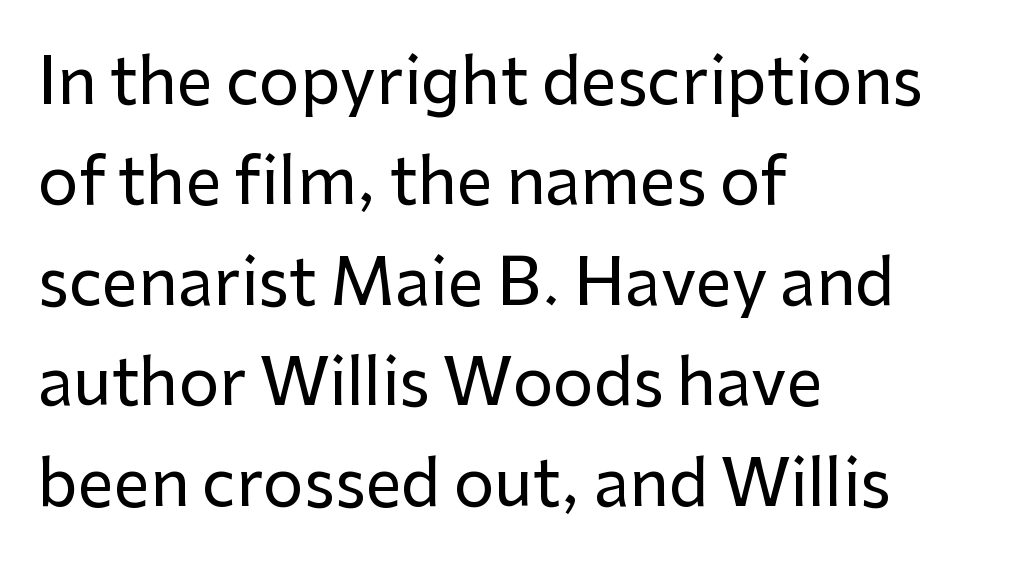
{"serif": "no", "italic": "no", "width": "normal", "stroke_contrast": "low", "x_height": "medium", "monospaced": "no", "underline": "no", "align": "left", "line_spacing": "normal", "line_spacing_ratio": 1.57, "letter_spacing": "normal", "letter_spacing_em": 0.0, "glyph_px": 64}
